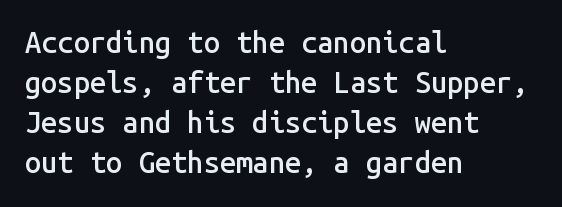
Q: Is the text bold? A: Semi-bold.
Q: Is the text italic (slanted)? A: No, it is upright.
Q: Is the typeface a serif or a sans-serif typeface? A: Sans-serif.
Q: Is the text underlined? A: No.
Q: How is the paragraph aligned? A: Left-aligned.
Q: Is the spacing between letters normal or unusually wide? A: Normal.
Q: Is the spacing between lines tight, normal or loose? A: Normal.
Q: Width (condensed, normal, or wide)? A: Normal.
Q: Stroke contrast? A: Low.
Q: x-height? A: Medium.
Q: Monospaced? A: Yes.
